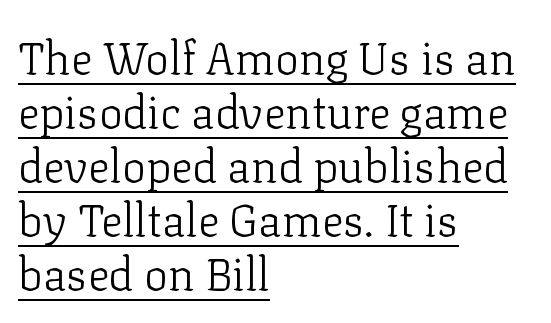
Q: Is the text bold? A: No.
Q: Is the text italic (slanted)? A: No, it is upright.
Q: Is the typeface a serif or a sans-serif typeface? A: Serif.
Q: Is the text underlined? A: Yes.
Q: How is the paragraph aligned? A: Left-aligned.
Q: Is the spacing between letters normal or unusually wide? A: Normal.
Q: Width (condensed, normal, or wide)? A: Normal.
Q: Stroke contrast? A: Low.
Q: x-height? A: Medium.
Q: Monospaced? A: No.
